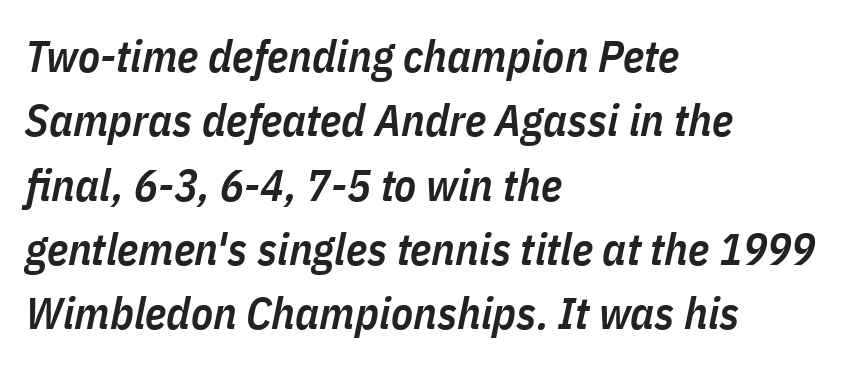
This rendering leaves character spacing at its baseline value. Rule under the text: the space is simply empty. Rows of type keep a routine distance in the vertical direction. Posture: slanted.
